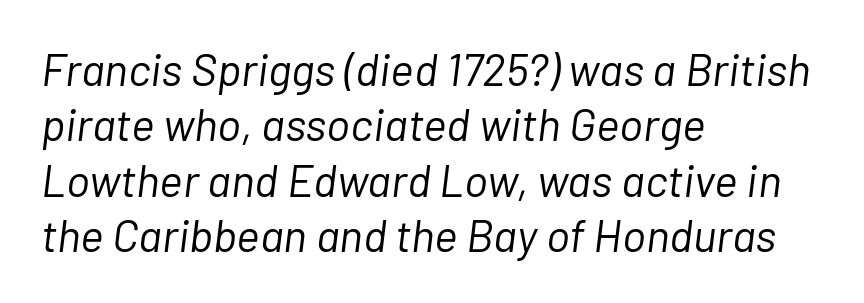
Q: Is the text bold? A: No.
Q: Is the text italic (slanted)? A: Yes, it leans right by about 7 degrees.
Q: Is the text underlined? A: No.
Q: How is the paragraph aligned? A: Left-aligned.
Q: Is the spacing between letters normal or unusually wide? A: Normal.
Q: Width (condensed, normal, or wide)? A: Normal.
Q: Stroke contrast? A: Low.
Q: x-height? A: Medium.
Q: Monospaced? A: No.
